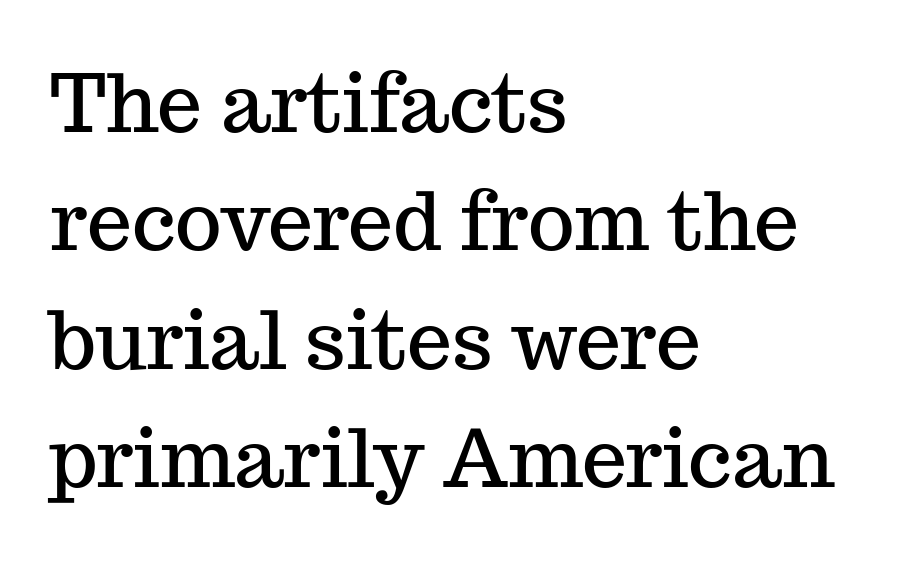
{"serif": "yes", "italic": "no", "width": "normal", "stroke_contrast": "medium", "x_height": "medium", "monospaced": "no", "underline": "no", "align": "left", "line_spacing": "normal", "line_spacing_ratio": 1.48, "letter_spacing": "normal", "letter_spacing_em": 0.0, "glyph_px": 80}
